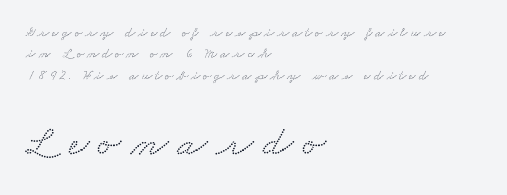
Q: Is the typeface a serif or a sans-serif typeface? A: Serif.
Q: Is the text underlined? A: No.
Q: How is the paragraph aligned? A: Left-aligned.
Q: Is the spacing between letters normal or unusually wide? A: Unusually wide.
Q: Is the spacing between lines tight, normal or loose? A: Normal.
Q: Which block of text is set in a larger size, the first (top) or the second (bottom)? A: The second (bottom) one.
Q: Width (condensed, normal, or wide)? A: Wide.
Q: Stroke contrast? A: Low.
Q: x-height? A: Small.
Q: Monospaced? A: No.
